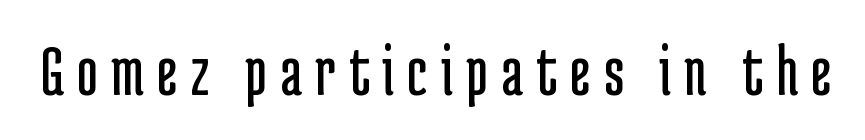
{"serif": "no", "italic": "no", "bold": "no", "weight": "regular", "width": "condensed", "stroke_contrast": "low", "x_height": "medium", "monospaced": "no", "underline": "no", "glyph_px": 73}
